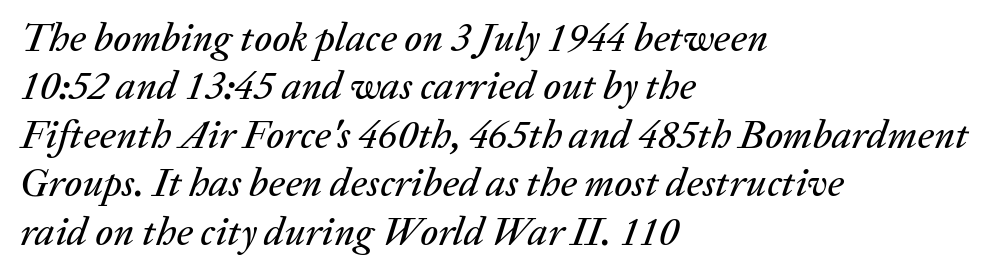
The image shows 40 px text type, italic (leaning right); set left-aligned, line spacing 1.21x, normal letter spacing, not underlined; low stroke contrast and a medium x-height.
